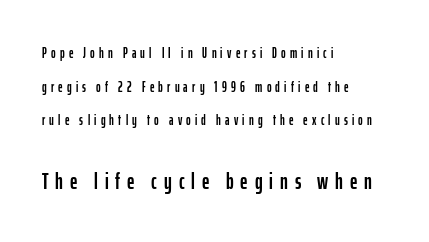
{"italic": "no", "underline": "no", "align": "left", "line_spacing": "loose", "line_spacing_ratio": 2.41, "letter_spacing": "wide", "letter_spacing_em": 0.3, "larger_block": "second", "size_ratio": 1.64, "glyph_px": 23}
